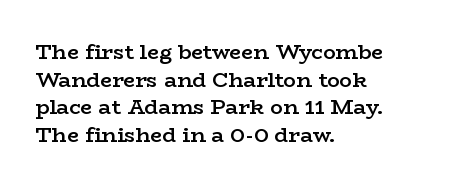
The image shows 21 px text type, upright; set left-aligned, normal line spacing (1.32x), normal letter spacing, not underlined.
